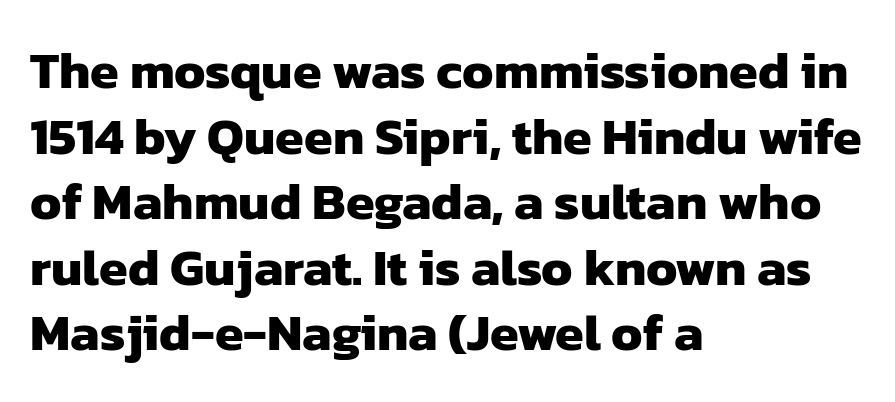
Any mark beneath the type? The region is blank. Does the weight exceed regular? Yes, all the way to bold. Students, note that the glyphs here touch the page at normal intervals. Nothing sits at the stroke ends, so this counts as sans-serif. The rows are spaced the way most documents space them.
